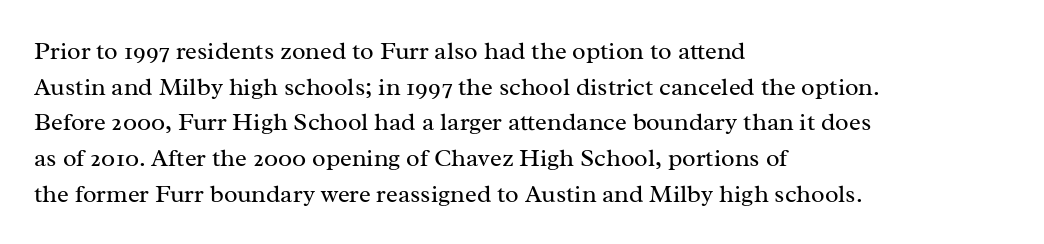
The image shows 25 px text type, upright; set left-aligned, normal line spacing (1.43x), normal letter spacing, not underlined.
